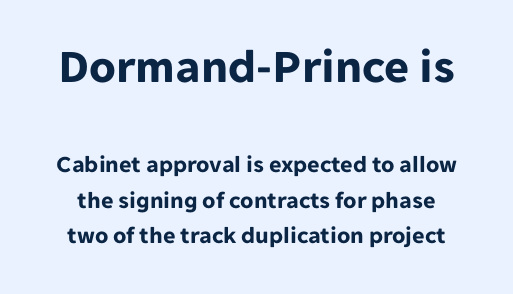
Q: Is the text bold? A: Yes.
Q: Is the text italic (slanted)? A: No, it is upright.
Q: Is the typeface a serif or a sans-serif typeface? A: Sans-serif.
Q: Is the text underlined? A: No.
Q: Is the spacing between letters normal or unusually wide? A: Normal.
Q: Is the spacing between lines tight, normal or loose? A: Normal.
Q: Which block of text is set in a larger size, the first (top) or the second (bottom)? A: The first (top) one.
Q: Width (condensed, normal, or wide)? A: Normal.
Q: Stroke contrast? A: Low.
Q: x-height? A: Medium.
Q: Monospaced? A: No.
